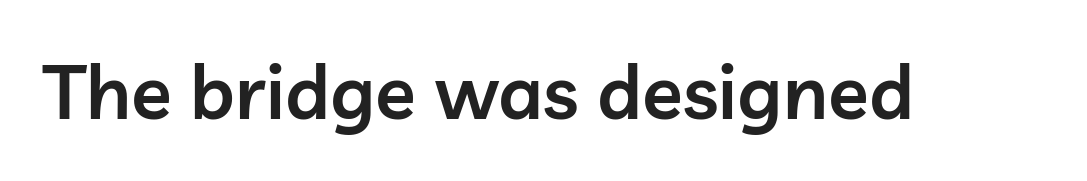
The image shows 75 px semibold sans-serif type, upright; set normal letter spacing, not underlined; low stroke contrast and a medium x-height.
